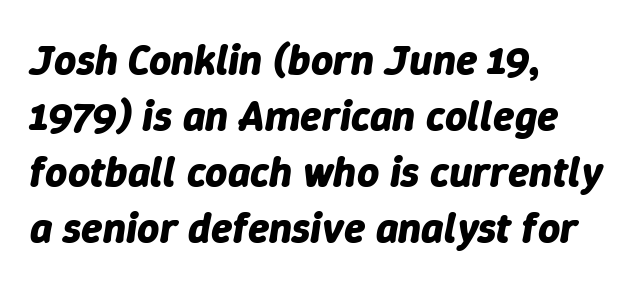
Reading down the block, your eye returns to a fixed left position each line. Whoever set this chose a conventional vertical rhythm. Descenders are the only things crossing below the line. Proportional: the letters do not fall into vertical columns. Nobody touched the tracking dial on this one.
